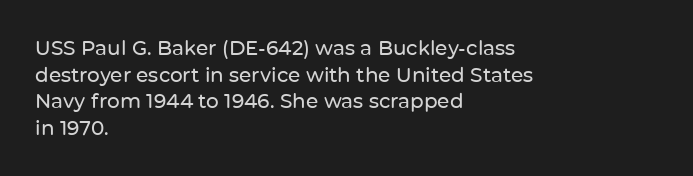
Which margin do the lines hug? The left one — the right edge is uneven. Do the letters lean? They stand straight. Students, note that the glyphs here touch the page at normal intervals. The block of text has a typical density, with ordinary space between rows. Unmarked baselines from the first word to the last.
